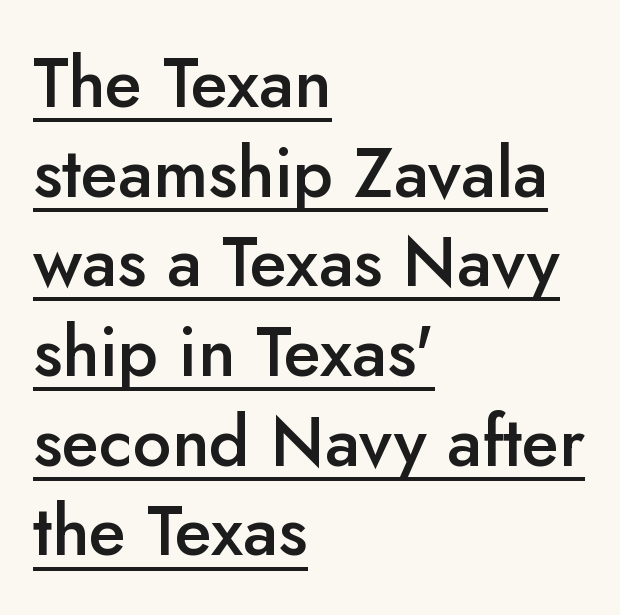
{"serif": "no", "italic": "no", "bold": "semi", "weight": "semibold", "width": "normal", "stroke_contrast": "low", "x_height": "small", "monospaced": "no", "underline": "yes", "align": "left", "line_spacing": "normal", "line_spacing_ratio": 1.3, "letter_spacing": "normal", "letter_spacing_em": 0.0, "glyph_px": 69}
